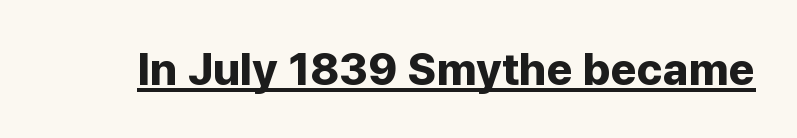
The characters display no serif detailing; their extremities are plain. Each line of the rendering has a horizontal stroke beneath the glyphs. Proportional: the letters do not fall into vertical columns. The rendering keeps characters at their native spacing.
